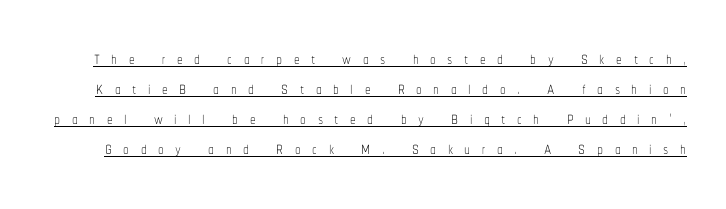
Q: Is the text bold? A: No.
Q: Is the text italic (slanted)? A: No, it is upright.
Q: Is the text underlined? A: Yes.
Q: Is the spacing between letters normal or unusually wide? A: Unusually wide.
Q: Is the spacing between lines tight, normal or loose? A: Normal.
